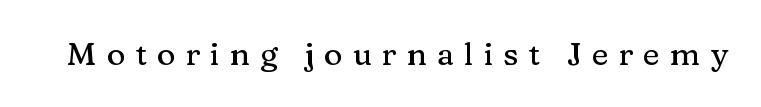
Q: Is the text italic (slanted)? A: No, it is upright.
Q: Is the typeface a serif or a sans-serif typeface? A: Serif.
Q: Is the text underlined? A: No.
Q: Is the spacing between letters normal or unusually wide? A: Unusually wide.
Q: Width (condensed, normal, or wide)? A: Normal.
Q: Stroke contrast? A: Medium.
Q: x-height? A: Medium.
Q: Monospaced? A: No.
